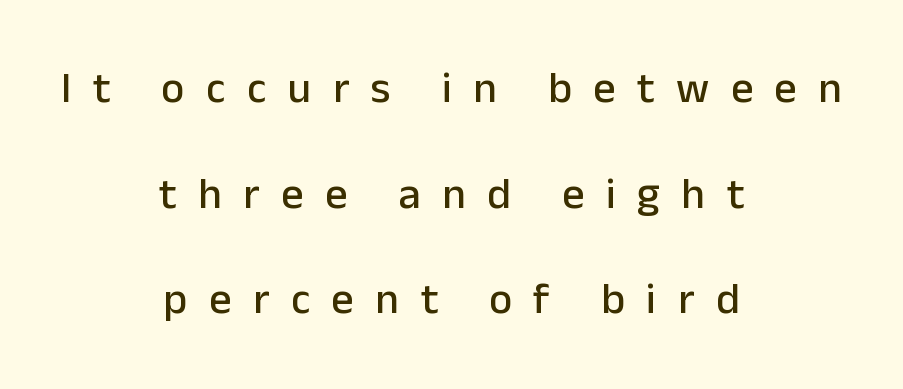
{"serif": "no", "italic": "no", "width": "normal", "stroke_contrast": "low", "x_height": "medium", "monospaced": "no", "underline": "no", "align": "center", "line_spacing": "loose", "line_spacing_ratio": 2.4, "letter_spacing": "wide", "letter_spacing_em": 0.49, "glyph_px": 44}
